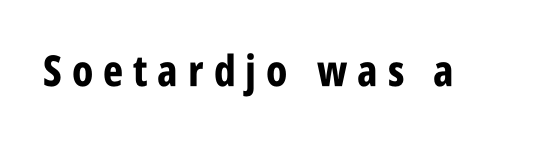
The image shows 43 px bold, condensed sans-serif type, upright; set unusually wide letter spacing (+0.23 em), not underlined; low stroke contrast and a large x-height.
